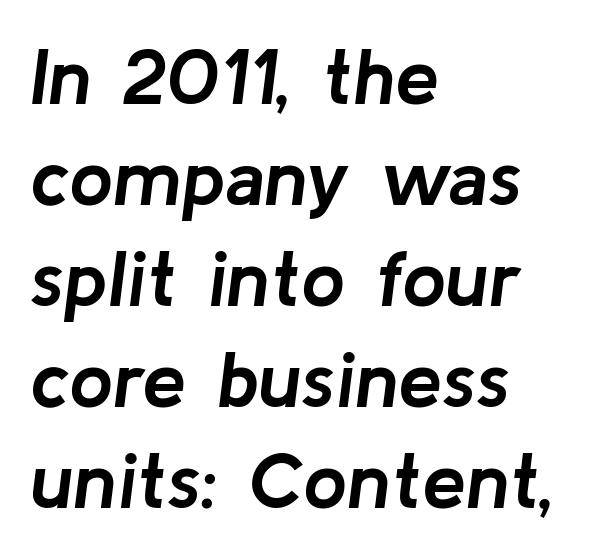
Rows of type keep a routine distance in the vertical direction. Beneath every word, the page is bare. Heavy-handed strokes throughout: this text is bold. Compared with typical body copy, the letter spacing here is the same. The letters are slanted; this is an italic face.
